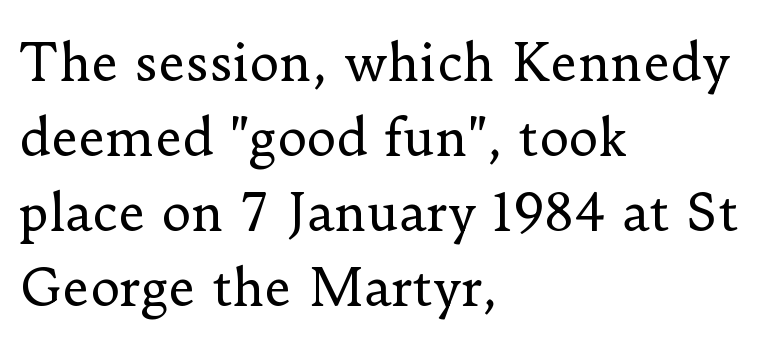
Style check: upright. Where is the straight margin? On the left. A typesetter would call this proportional, since set widths differ per character. Has an underline been added? It has not. Compared with a typical body face, this is equally light or lighter still.
